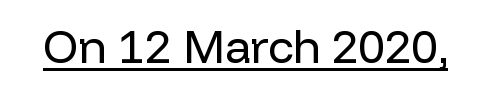
The weight tops out at a normal text grade. Quick note: underline on. Inter-character spacing is left at the font's built-in metrics. The letters stand upright; this is a roman face. The face used here is a sans, in the tradition of grotesques and geometrics.
